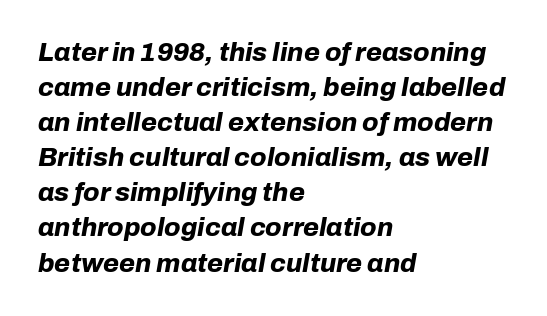
Q: Is the text bold? A: Yes.
Q: Is the text italic (slanted)? A: Yes, it leans right by about 10 degrees.
Q: Is the text underlined? A: No.
Q: How is the paragraph aligned? A: Left-aligned.
Q: Is the spacing between letters normal or unusually wide? A: Normal.
Q: Is the spacing between lines tight, normal or loose? A: Normal.
